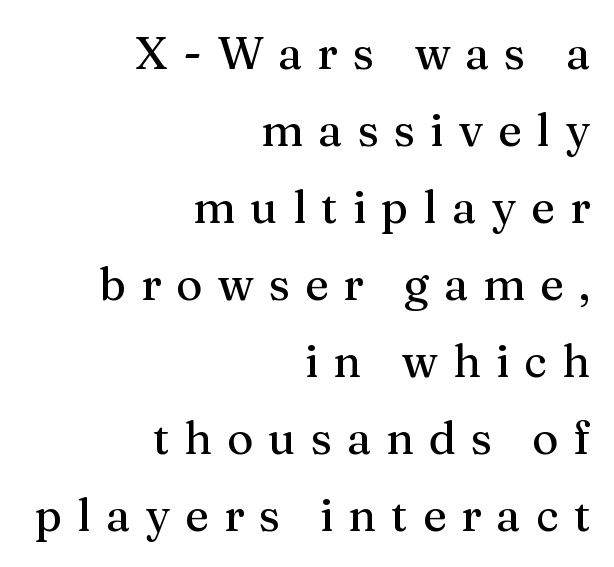
Clear beneath every line of the passage. The face used here is rendered with a markedly widened letterfit. The typography opts for an upright posture over an oblique one. This sample is right-justified, so line beginnings fall wherever the words allow. The designer went with a serif here, giving each stem small feet.
